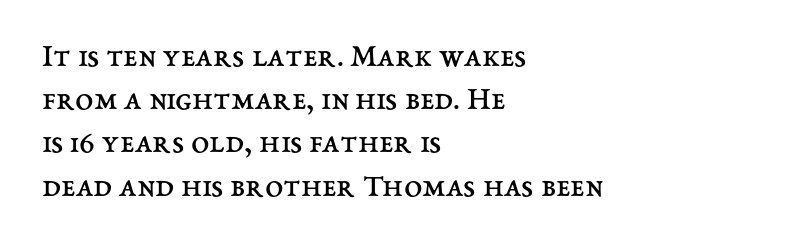
A typesetter would call this leading conventional body-copy spacing. No heavy texture on the line: the type isn't bold. Note the varied advance widths — an 'i' is clearly narrower than an 'm'. The zone under the glyphs is completely vacant. Posture: upright roman. Words appear dense and cohesive because spacing is normal.
